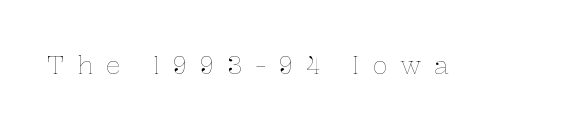
The line texture is sparse and dotted thanks to wide tracking. Glance below the letters and you will spot only blank space. Nothing heavy about these letters — not bold at all. When letters stand straight like this, we call the style roman or upright.
